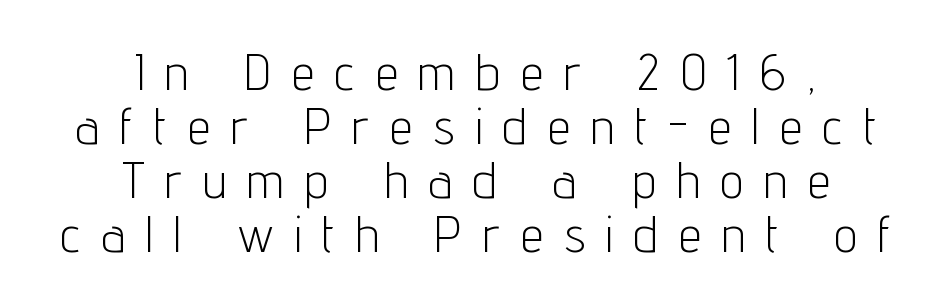
{"serif": "no", "italic": "no", "bold": "no", "weight": "light", "width": "condensed", "stroke_contrast": "low", "x_height": "medium", "monospaced": "no", "underline": "no", "align": "center", "line_spacing": "tight", "line_spacing_ratio": 1.06, "letter_spacing": "wide", "letter_spacing_em": 0.42, "glyph_px": 51}
